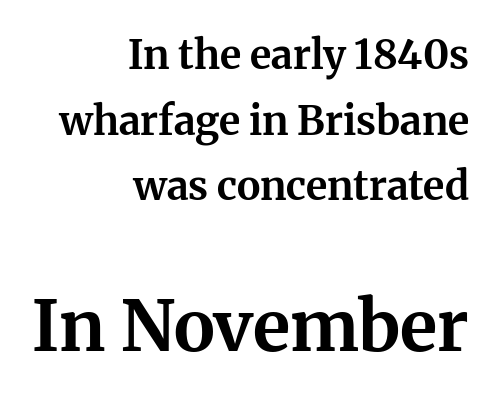
Q: Is the text bold? A: Yes.
Q: Is the text italic (slanted)? A: No, it is upright.
Q: Is the typeface a serif or a sans-serif typeface? A: Serif.
Q: Is the text underlined? A: No.
Q: How is the paragraph aligned? A: Right-aligned.
Q: Is the spacing between letters normal or unusually wide? A: Normal.
Q: Is the spacing between lines tight, normal or loose? A: Normal.
Q: Which block of text is set in a larger size, the first (top) or the second (bottom)? A: The second (bottom) one.
Q: Width (condensed, normal, or wide)? A: Normal.
Q: Stroke contrast? A: Medium.
Q: x-height? A: Medium.
Q: Monospaced? A: No.
